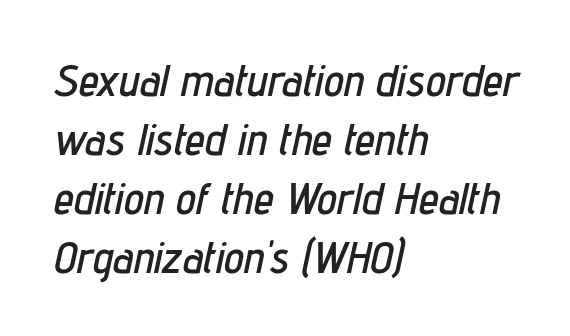
{"italic": "yes", "lean": "right", "slant_degrees": 12, "width": "condensed", "stroke_contrast": "low", "x_height": "medium", "monospaced": "no", "underline": "no", "align": "left", "line_spacing": "normal", "line_spacing_ratio": 1.31, "letter_spacing": "normal", "letter_spacing_em": 0.0, "glyph_px": 45}
